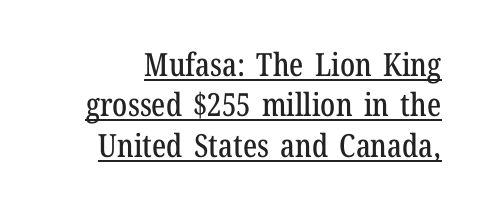
The image shows 32 px condensed serif type, upright; set normal line spacing (1.26x), normal letter spacing, underlined; low stroke contrast and a medium x-height.
